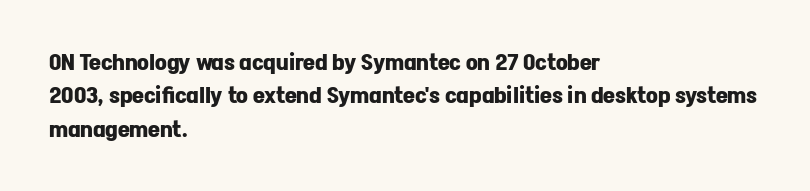
Q: Is the text bold? A: Yes.
Q: Is the text italic (slanted)? A: No, it is upright.
Q: Is the text underlined? A: No.
Q: How is the paragraph aligned? A: Left-aligned.
Q: Is the spacing between letters normal or unusually wide? A: Normal.
Q: Is the spacing between lines tight, normal or loose? A: Normal.
